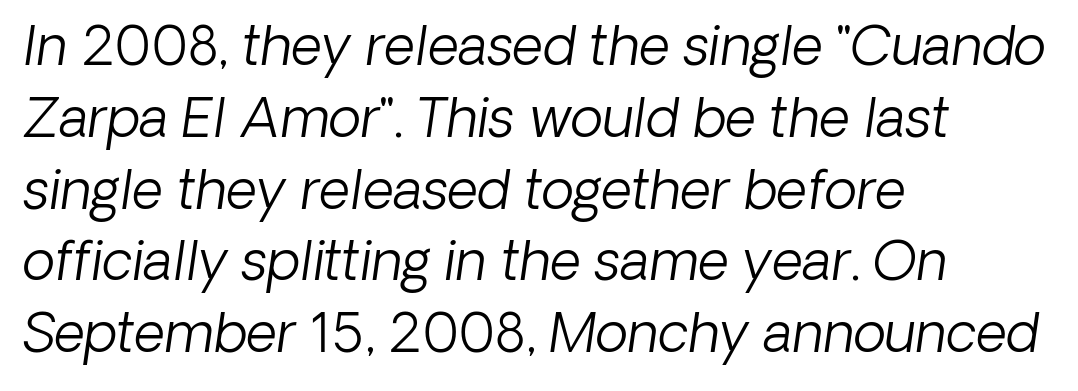
{"serif": "no", "bold": "no", "weight": "light", "width": "normal", "stroke_contrast": "low", "x_height": "medium", "monospaced": "no", "underline": "no", "align": "left", "line_spacing": "normal", "line_spacing_ratio": 1.33, "letter_spacing": "normal", "letter_spacing_em": 0.0, "glyph_px": 54}
